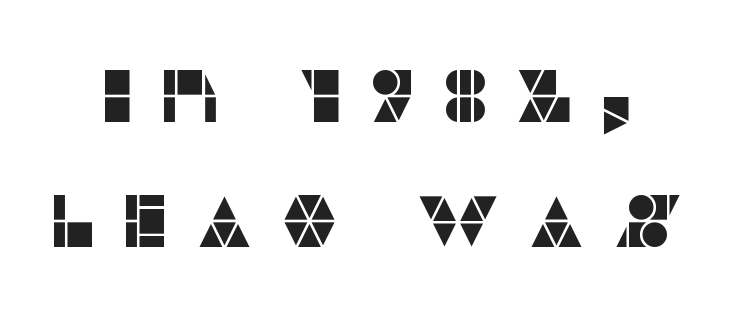
The image shows 74 px sans-serif type, upright; set normal line spacing (1.69x), unusually wide letter spacing (+0.32 em), not underlined; low stroke contrast and a large x-height.
